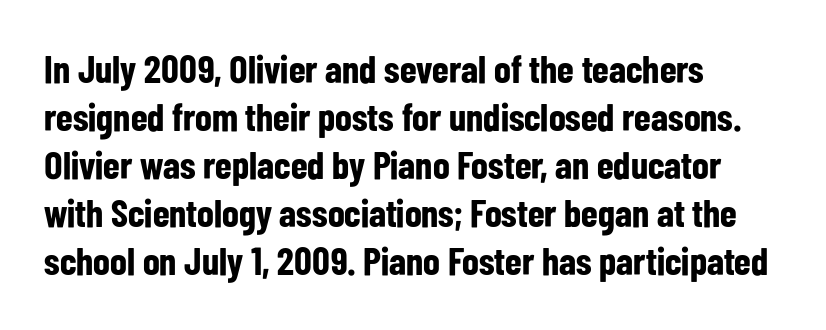
The face used here is a sans, in the tradition of grotesques and geometrics. In terms of posture, this sample is upright. Is the type bold? Yes — the strokes are clearly thick and heavy. Decoration check: the copy has no underline.
